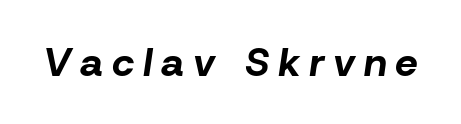
{"italic": "yes", "lean": "right", "slant_degrees": 8, "bold": "yes", "weight": "bold", "width": "normal", "stroke_contrast": "low", "x_height": "medium", "monospaced": "no", "underline": "no", "letter_spacing": "wide", "letter_spacing_em": 0.22, "glyph_px": 40}
